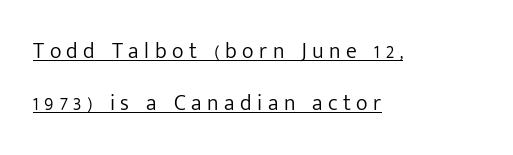
Students, observe: this is what heavily led, spacious text looks like. Notice how a bar underscores the lettering throughout. In terms of letterspacing, this is a distinctly airy, spread setting. Every stem runs plumb, perpendicular to the baseline. Teacher's note: observe the even left margin — that is flush-left alignment. Unbolded letterforms with no extra heft.
